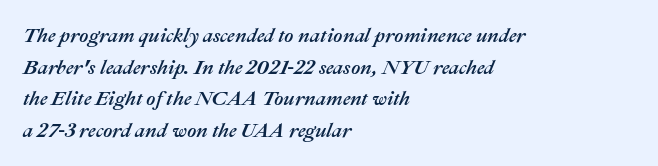
The image shows 20 px text type, italic (leaning right); set left-aligned, normal line spacing (1.58x), normal letter spacing, not underlined.
